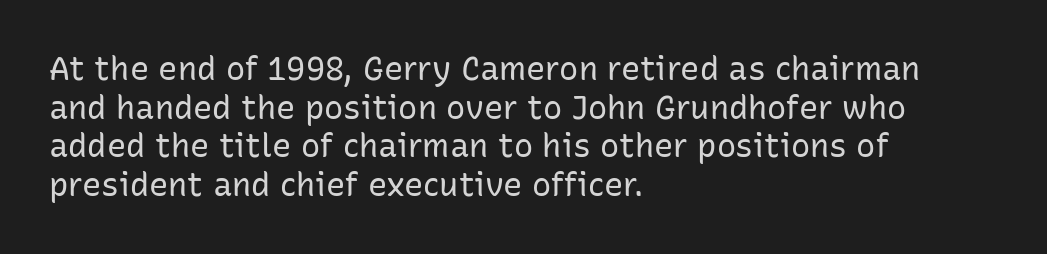
{"serif": "no", "italic": "no", "bold": "no", "weight": "regular", "width": "normal", "stroke_contrast": "low", "x_height": "medium", "monospaced": "no", "underline": "no", "align": "left", "line_spacing_ratio": 1.21, "letter_spacing": "normal", "letter_spacing_em": 0.0, "glyph_px": 32}
